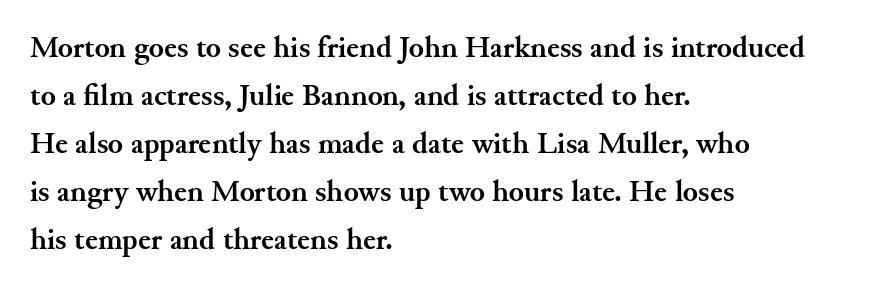
To sum up the face: it has serifs. Its strokes are broad and dark, the hallmark of bold type. The typesetter chose a ragged-right arrangement here. Check the space under the baseline: it is left empty.
